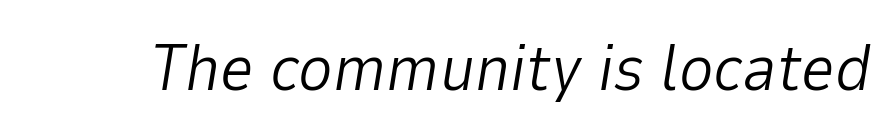
Q: Is the text bold? A: No.
Q: Is the text italic (slanted)? A: Yes, it leans right by about 9 degrees.
Q: Is the text underlined? A: No.
Q: Is the spacing between letters normal or unusually wide? A: Normal.
Q: Width (condensed, normal, or wide)? A: Normal.
Q: Stroke contrast? A: Low.
Q: x-height? A: Medium.
Q: Monospaced? A: No.
